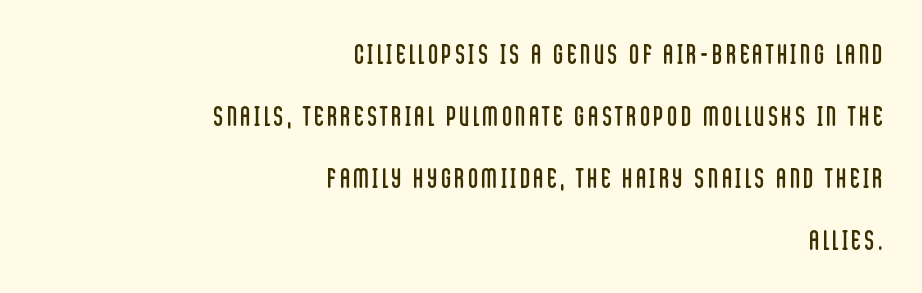
{"italic": "no", "bold": "no", "underline": "no", "align": "right", "line_spacing": "loose", "line_spacing_ratio": 2.3, "glyph_px": 27}
